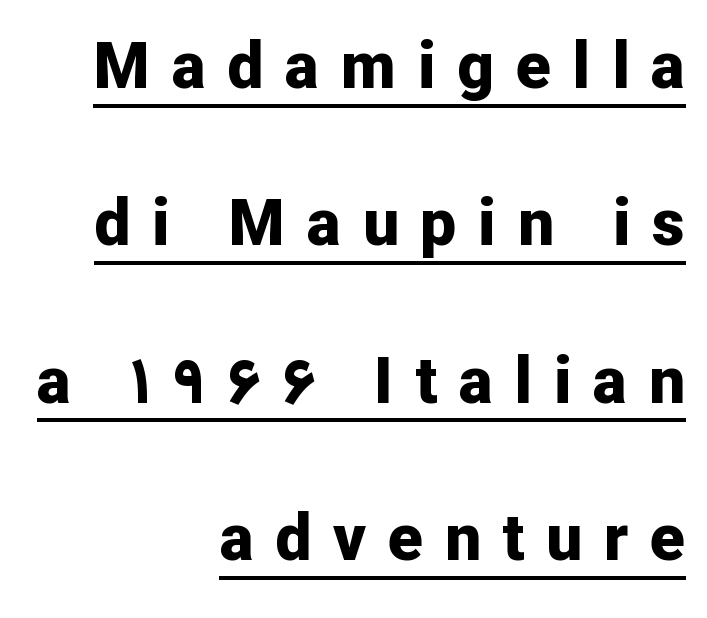
Q: Is the text bold? A: Yes.
Q: Is the text italic (slanted)? A: No, it is upright.
Q: Is the typeface a serif or a sans-serif typeface? A: Sans-serif.
Q: Is the text underlined? A: Yes.
Q: How is the paragraph aligned? A: Right-aligned.
Q: Is the spacing between letters normal or unusually wide? A: Unusually wide.
Q: Is the spacing between lines tight, normal or loose? A: Loose.
Q: Width (condensed, normal, or wide)? A: Normal.
Q: Stroke contrast? A: Low.
Q: x-height? A: Medium.
Q: Monospaced? A: No.
